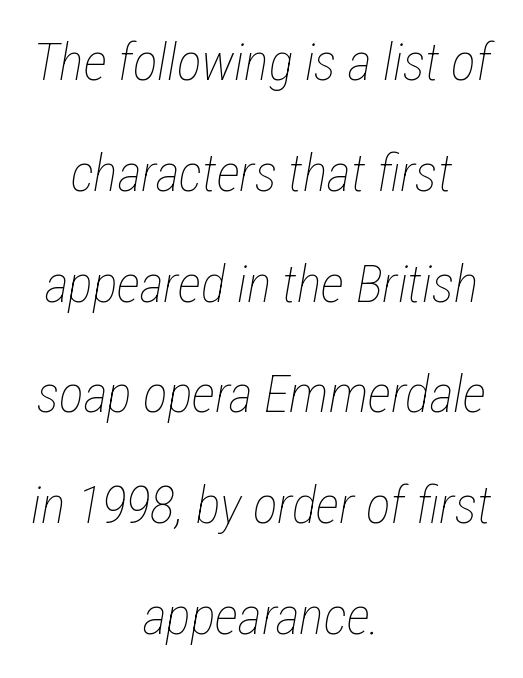
{"italic": "yes", "lean": "right", "slant_degrees": 12, "bold": "no", "weight": "thin", "width": "condensed", "stroke_contrast": "low", "x_height": "medium", "monospaced": "no", "underline": "no", "align": "center", "line_spacing": "loose", "line_spacing_ratio": 2.13, "letter_spacing": "normal", "letter_spacing_em": 0.0, "glyph_px": 52}
